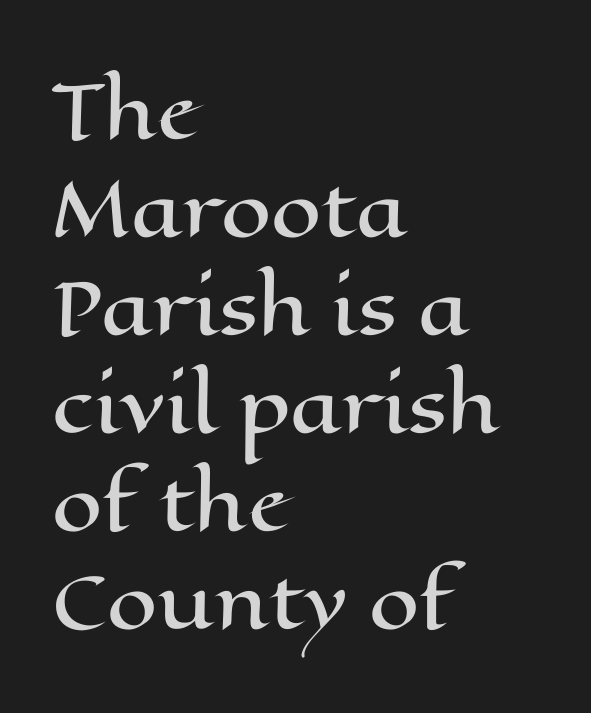
The image shows 72 px wide type, upright; set left-aligned, normal line spacing (1.36x), normal letter spacing, not underlined; high stroke contrast and a medium x-height.
